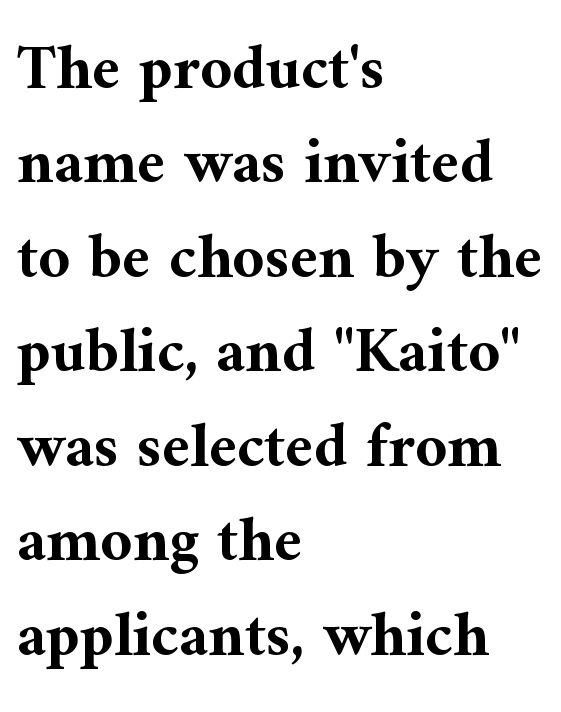
{"serif": "yes", "italic": "no", "bold": "yes", "weight": "bold", "width": "normal", "stroke_contrast": "medium", "x_height": "medium", "monospaced": "no", "underline": "no", "align": "left", "line_spacing": "normal", "line_spacing_ratio": 1.5, "letter_spacing": "normal", "letter_spacing_em": 0.0, "glyph_px": 63}
